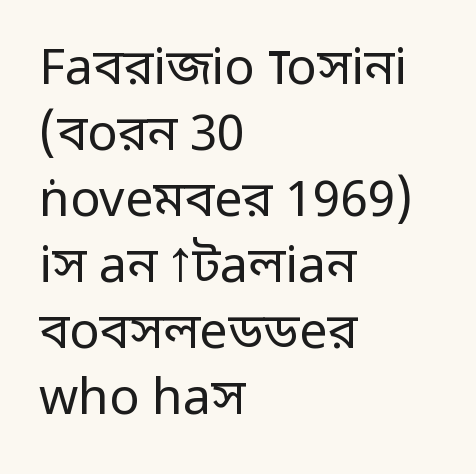
The image shows 50 px regular-weight sans-serif type, upright; set left-aligned, normal line spacing (1.32x), normal letter spacing, not underlined; low stroke contrast and a medium x-height.
